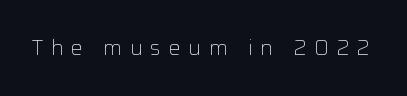
{"italic": "no", "bold": "no", "underline": "no", "letter_spacing": "wide", "letter_spacing_em": 0.37, "glyph_px": 21}
